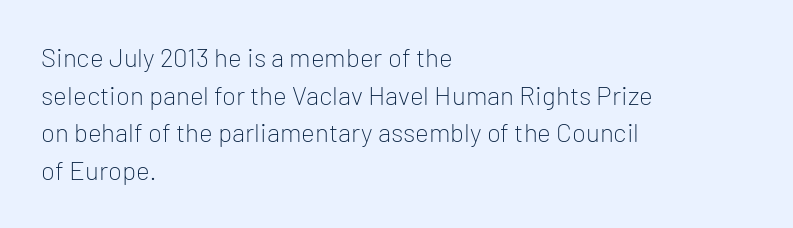
The image shows 26 px text type, upright; set left-aligned, normal line spacing (1.45x), normal letter spacing, not underlined.
